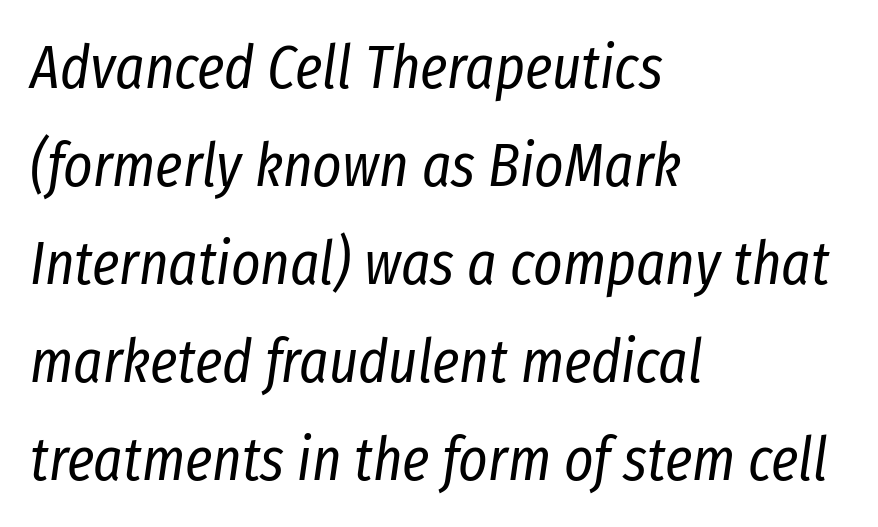
Q: Is the text bold? A: No.
Q: Is the text italic (slanted)? A: Yes, it leans right by about 8 degrees.
Q: Is the text underlined? A: No.
Q: How is the paragraph aligned? A: Left-aligned.
Q: Is the spacing between letters normal or unusually wide? A: Normal.
Q: Is the spacing between lines tight, normal or loose? A: Normal.
Q: Width (condensed, normal, or wide)? A: Condensed.
Q: Stroke contrast? A: Low.
Q: x-height? A: Medium.
Q: Monospaced? A: No.
